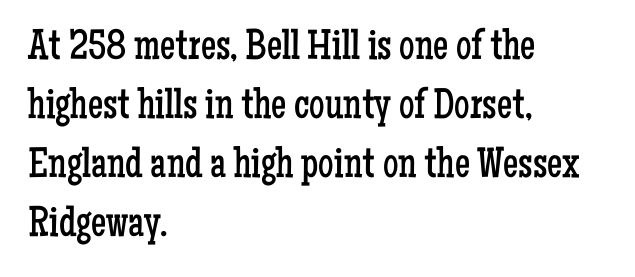
{"serif": "yes", "italic": "no", "bold": "no", "weight": "regular", "width": "condensed", "stroke_contrast": "low", "x_height": "medium", "monospaced": "no", "underline": "no", "align": "left", "line_spacing": "normal", "line_spacing_ratio": 1.37, "letter_spacing": "normal", "letter_spacing_em": 0.0, "glyph_px": 43}
